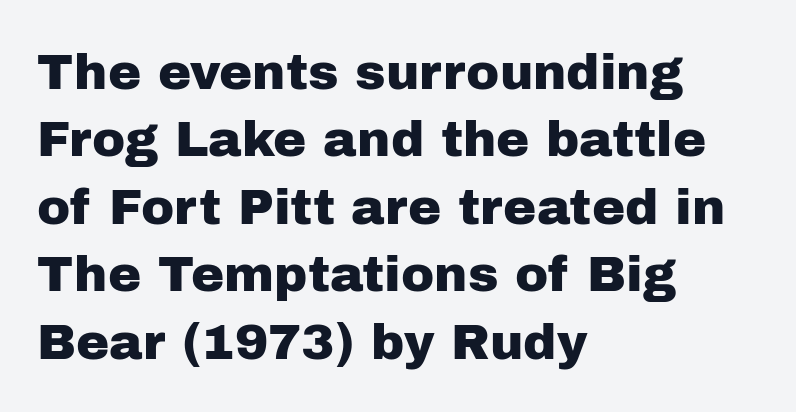
This sample is left-justified, so line endings fall wherever the words run out. Glance below the letters and you will spot only blank space. Is this a fixed-width face? No — the glyphs have proportional, varying widths. The block of text has a typical density, with ordinary space between rows.
